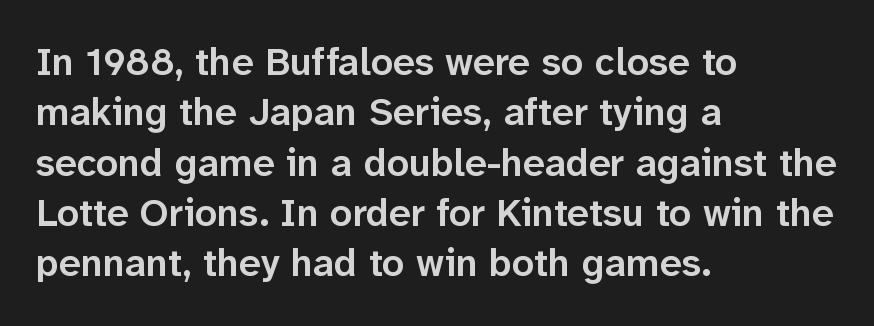
Q: Is the text bold? A: Semi-bold.
Q: Is the text italic (slanted)? A: No, it is upright.
Q: Is the typeface a serif or a sans-serif typeface? A: Sans-serif.
Q: Is the text underlined? A: No.
Q: How is the paragraph aligned? A: Left-aligned.
Q: Is the spacing between letters normal or unusually wide? A: Normal.
Q: Is the spacing between lines tight, normal or loose? A: Normal.
Q: Width (condensed, normal, or wide)? A: Normal.
Q: Stroke contrast? A: Low.
Q: x-height? A: Medium.
Q: Monospaced? A: No.
